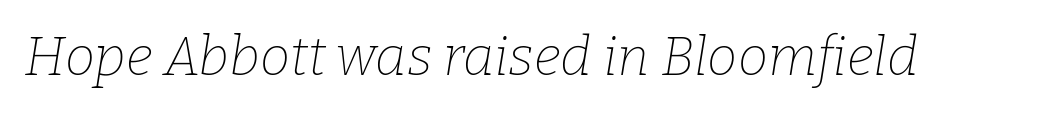
{"serif": "yes", "italic": "yes", "lean": "right", "slant_degrees": 9, "bold": "no", "weight": "thin", "width": "normal", "stroke_contrast": "low", "x_height": "medium", "monospaced": "no", "underline": "no", "letter_spacing": "normal", "letter_spacing_em": 0.0, "glyph_px": 54}
